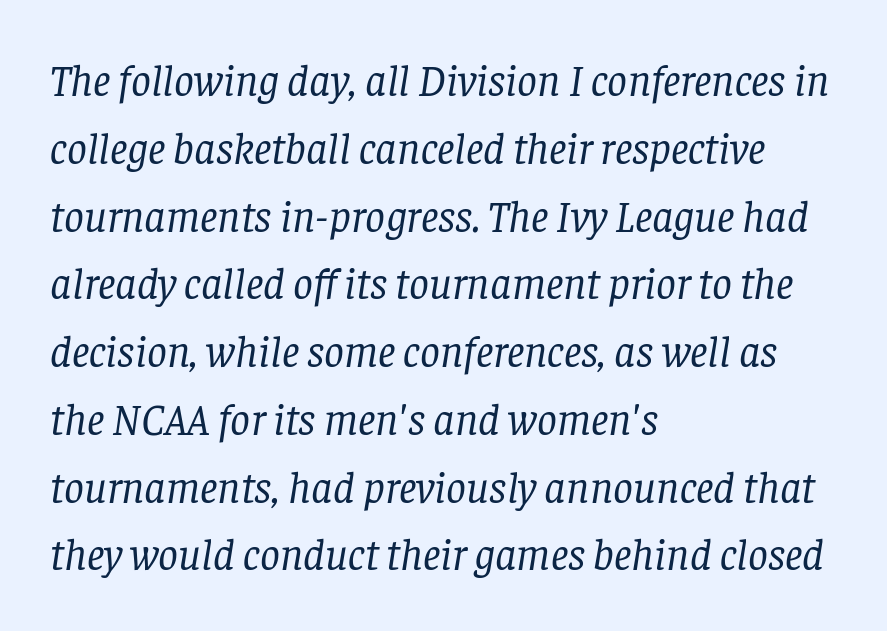
The text block is weighted toward the left margin, trailing off unevenly rightward. You can tell from the footed stems that serif type was used. A typesetter would call this leading conventional body-copy spacing. Summary of weight: not heavy and not bold.
